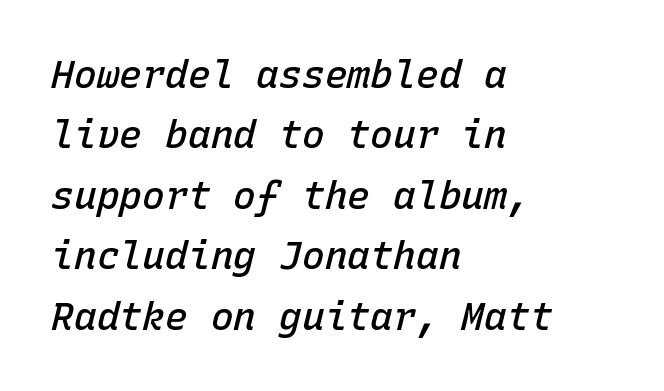
Note the uniform advance width — an 'i' takes as much space as an 'm'. This rendering features lettering with no underline. The sample has been set in demibold, a notch under bold. Glyph-to-glyph distance matches everyday printed text. Every character sits at an angle, as italics do. Teacher's note: observe the even left margin — that is flush-left alignment.
